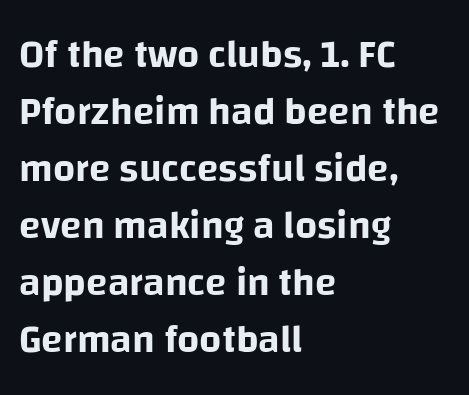
Q: Is the text italic (slanted)? A: No, it is upright.
Q: Is the typeface a serif or a sans-serif typeface? A: Sans-serif.
Q: Is the text underlined? A: No.
Q: How is the paragraph aligned? A: Left-aligned.
Q: Is the spacing between letters normal or unusually wide? A: Normal.
Q: Is the spacing between lines tight, normal or loose? A: Normal.
Q: Width (condensed, normal, or wide)? A: Normal.
Q: Stroke contrast? A: Low.
Q: x-height? A: Large.
Q: Monospaced? A: No.
